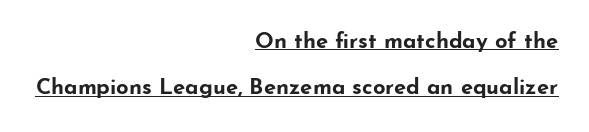
Q: Is the text bold? A: Yes.
Q: Is the text italic (slanted)? A: No, it is upright.
Q: Is the text underlined? A: Yes.
Q: How is the paragraph aligned? A: Right-aligned.
Q: Is the spacing between letters normal or unusually wide? A: Normal.
Q: Is the spacing between lines tight, normal or loose? A: Loose.
